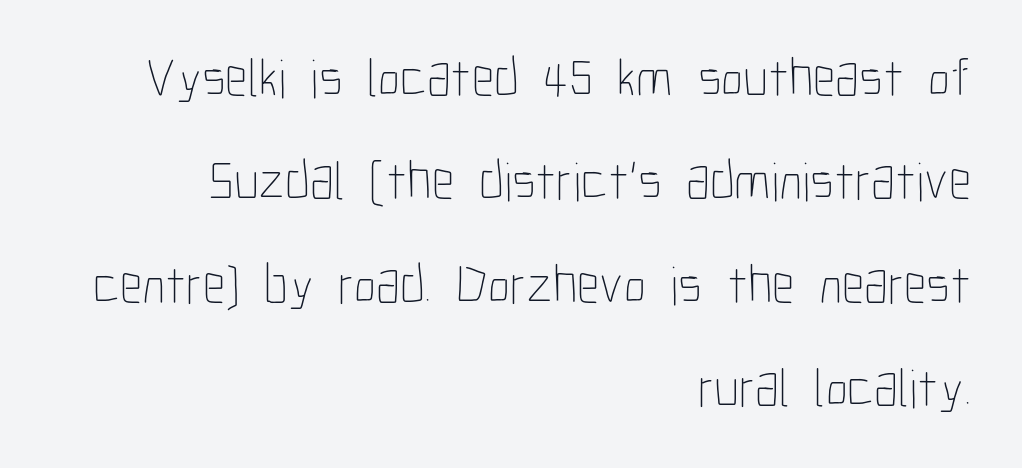
Lines of text with bare space underneath. The rendering uses natural spacing where letterforms have individual widths. The passage shown has conventional tracking throughout. Tall strokes in this sample are plumb rather than angled. Which margin do the lines hug? The right one — the left edge is uneven. The weight would be labelled regular, book, light, or lighter still.
